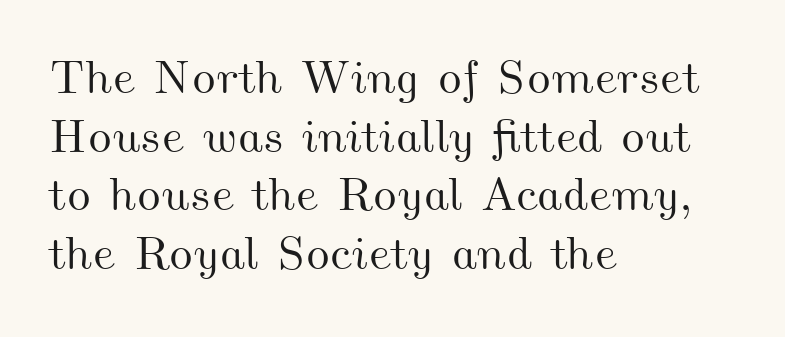
The image shows 47 px wide type; set left-aligned, normal line spacing (1.25x), normal letter spacing, not underlined; medium stroke contrast and a small x-height.
